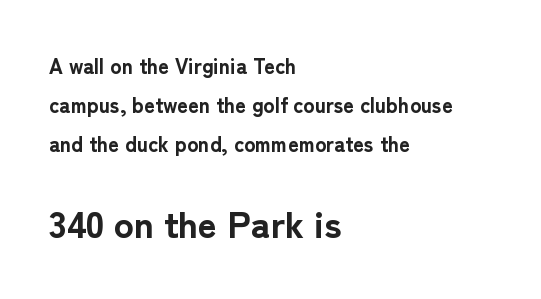
{"serif": "no", "italic": "no", "bold": "yes", "weight": "bold", "width": "normal", "stroke_contrast": "low", "x_height": "medium", "monospaced": "no", "underline": "no", "align": "left", "line_spacing_ratio": 1.85, "letter_spacing": "normal", "letter_spacing_em": 0.0, "larger_block": "second", "size_ratio": 1.76, "glyph_px": 37}
